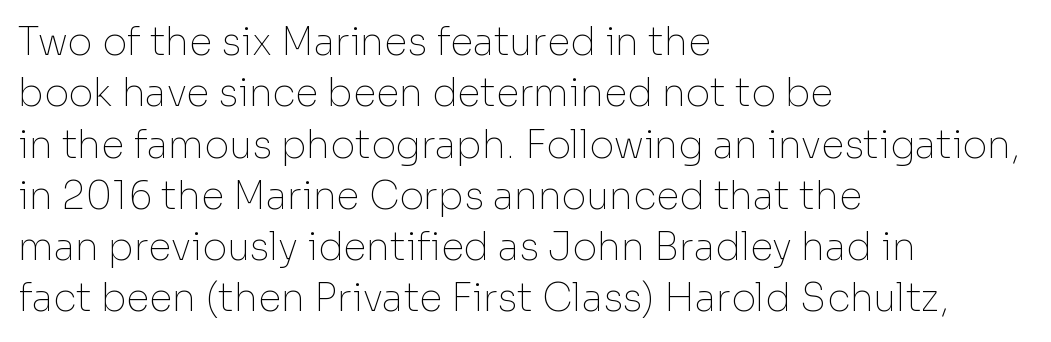
Q: Is the text bold? A: No.
Q: Is the text italic (slanted)? A: No, it is upright.
Q: Is the typeface a serif or a sans-serif typeface? A: Sans-serif.
Q: Is the text underlined? A: No.
Q: How is the paragraph aligned? A: Left-aligned.
Q: Is the spacing between letters normal or unusually wide? A: Normal.
Q: Is the spacing between lines tight, normal or loose? A: Normal.
Q: Width (condensed, normal, or wide)? A: Normal.
Q: Stroke contrast? A: Low.
Q: x-height? A: Medium.
Q: Monospaced? A: No.
